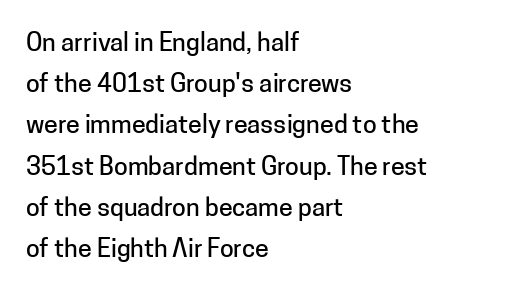
{"italic": "no", "underline": "no", "align": "left", "line_spacing": "normal", "line_spacing_ratio": 1.65, "letter_spacing": "normal", "letter_spacing_em": 0.0, "glyph_px": 25}
